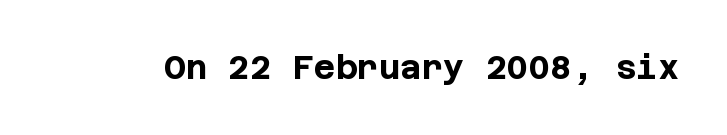
Q: Is the text bold? A: Yes.
Q: Is the text italic (slanted)? A: No, it is upright.
Q: Is the typeface a serif or a sans-serif typeface? A: Sans-serif.
Q: Is the text underlined? A: No.
Q: Is the spacing between letters normal or unusually wide? A: Normal.
Q: Width (condensed, normal, or wide)? A: Normal.
Q: Stroke contrast? A: Low.
Q: x-height? A: Large.
